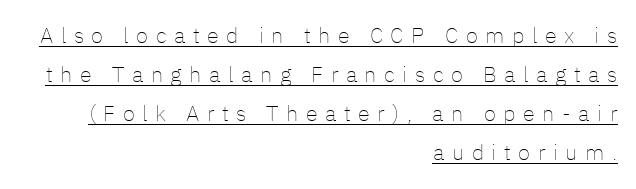
The image shows 22 px text type, upright; set right-aligned, line spacing 1.77x, unusually wide letter spacing (+0.34 em), underlined.
